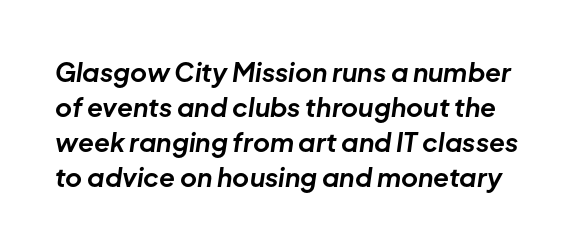
{"italic": "yes", "lean": "right", "slant_degrees": 8, "bold": "yes", "underline": "no", "line_spacing": "normal", "line_spacing_ratio": 1.35, "letter_spacing": "normal", "letter_spacing_em": 0.0, "glyph_px": 26}
